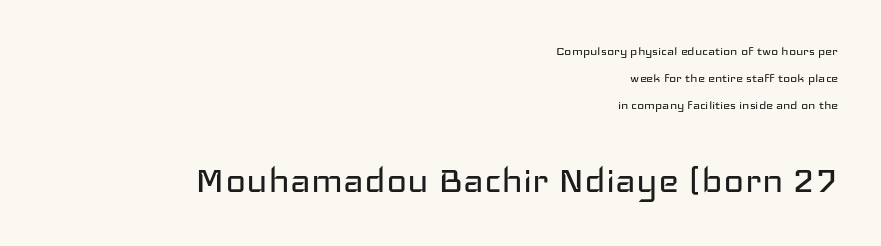
{"serif": "no", "italic": "no", "bold": "no", "weight": "regular", "width": "wide", "stroke_contrast": "low", "x_height": "medium", "monospaced": "no", "underline": "no", "align": "right", "line_spacing_ratio": 1.8, "letter_spacing": "normal", "letter_spacing_em": 0.0, "larger_block": "second", "size_ratio": 2.93, "glyph_px": 44}
